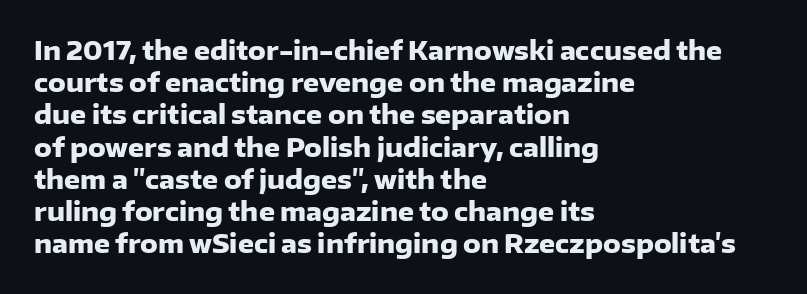
The image shows 25 px bold type, upright; set left-aligned, normal line spacing (1.29x), normal letter spacing, not underlined.
